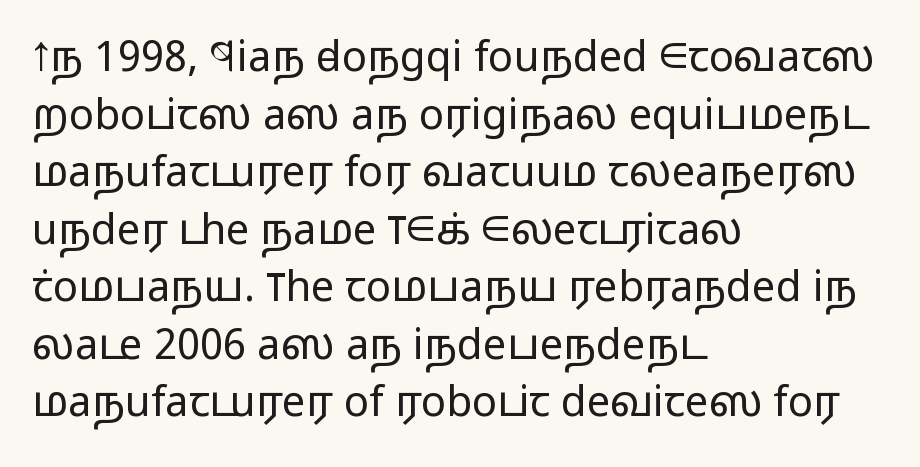
{"serif": "no", "italic": "no", "bold": "no", "weight": "light", "width": "wide", "stroke_contrast": "low", "x_height": "medium", "monospaced": "no", "underline": "no", "align": "left", "line_spacing": "normal", "line_spacing_ratio": 1.37, "letter_spacing": "normal", "letter_spacing_em": 0.0, "glyph_px": 42}
